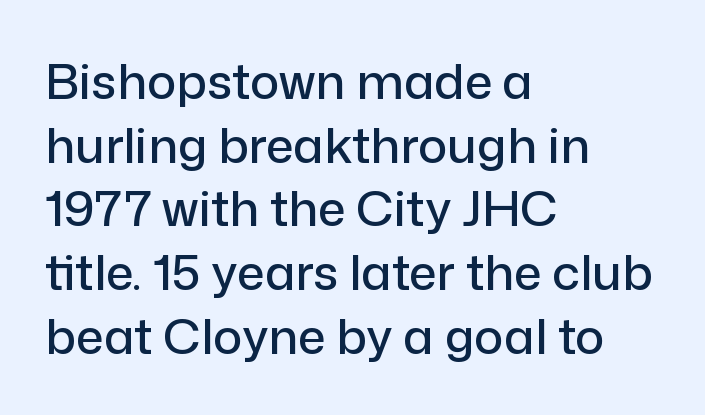
The image shows 49 px sans-serif type, upright; set left-aligned, normal line spacing (1.3x), normal letter spacing, not underlined; low stroke contrast and a medium x-height.
